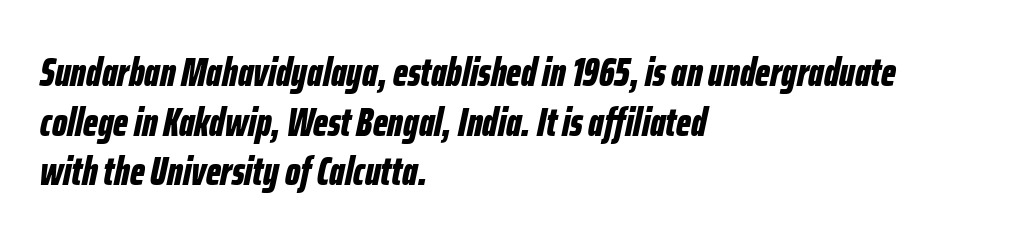
The rendering uses a bold face; every stroke is thick and dark. These lines are rendered in a variable-pitch font. Style check: oblique. Bare-footed words on every line. What stands out about the letter spacing? Nothing — it is the standard amount.
